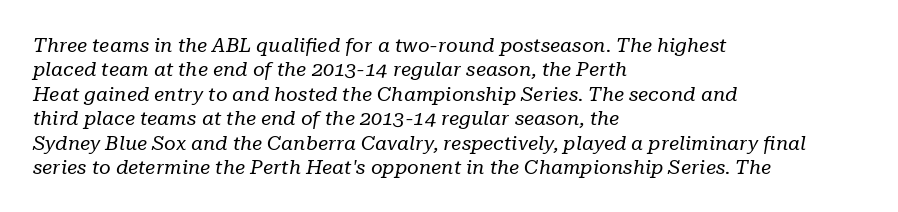
A bare baseline throughout the passage. No chunkiness to these letters — they're not bold. Style check: oblique. Letter spacing: default.
